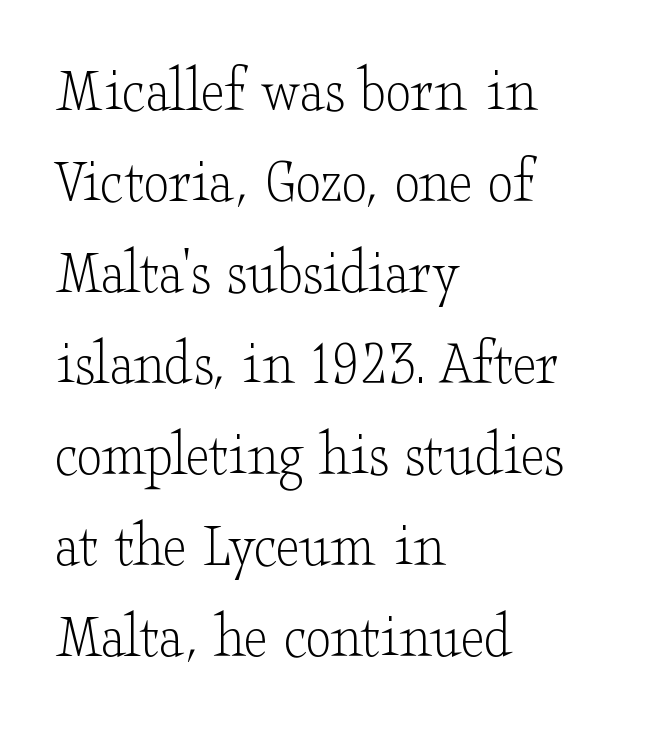
{"serif": "yes", "italic": "no", "bold": "no", "weight": "light", "width": "wide", "stroke_contrast": "low", "x_height": "small", "monospaced": "no", "underline": "no", "align": "left", "line_spacing": "normal", "line_spacing_ratio": 1.4, "letter_spacing": "normal", "letter_spacing_em": 0.0, "glyph_px": 65}
